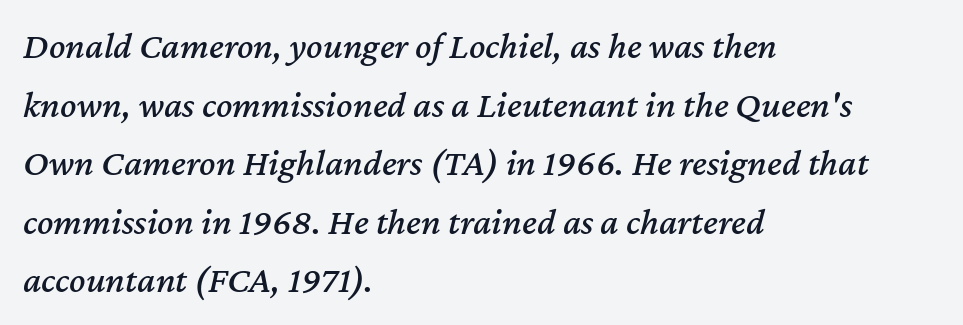
Q: Is the text italic (slanted)? A: Yes, it leans right by about 12 degrees.
Q: Is the text underlined? A: No.
Q: How is the paragraph aligned? A: Left-aligned.
Q: Is the spacing between letters normal or unusually wide? A: Normal.
Q: Is the spacing between lines tight, normal or loose? A: Normal.
Q: Width (condensed, normal, or wide)? A: Normal.
Q: Stroke contrast? A: Medium.
Q: x-height? A: Medium.
Q: Monospaced? A: No.
